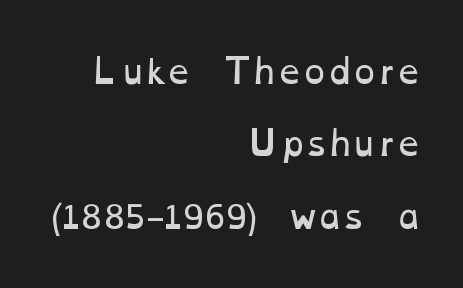
Q: Is the text bold? A: No.
Q: Is the text underlined? A: No.
Q: How is the paragraph aligned? A: Right-aligned.
Q: Is the spacing between letters normal or unusually wide? A: Normal.
Q: Is the spacing between lines tight, normal or loose? A: Loose.
Q: Width (condensed, normal, or wide)? A: Wide.
Q: Stroke contrast? A: Low.
Q: x-height? A: Medium.
Q: Monospaced? A: No.
